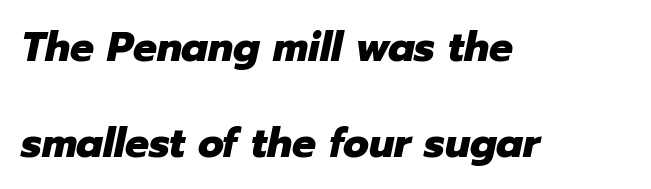
The image shows 42 px heavy type, italic (leaning right); set left-aligned, loose line spacing (2.28x), normal letter spacing, not underlined; low stroke contrast and a medium x-height.
